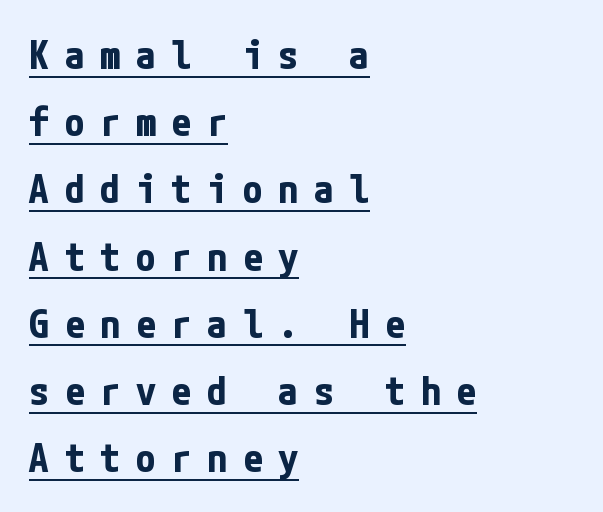
{"serif": "no", "italic": "no", "bold": "yes", "weight": "bold", "width": "condensed", "stroke_contrast": "low", "x_height": "medium", "underline": "yes", "align": "left", "line_spacing": "normal", "line_spacing_ratio": 1.68, "letter_spacing": "wide", "letter_spacing_em": 0.39, "glyph_px": 40}
